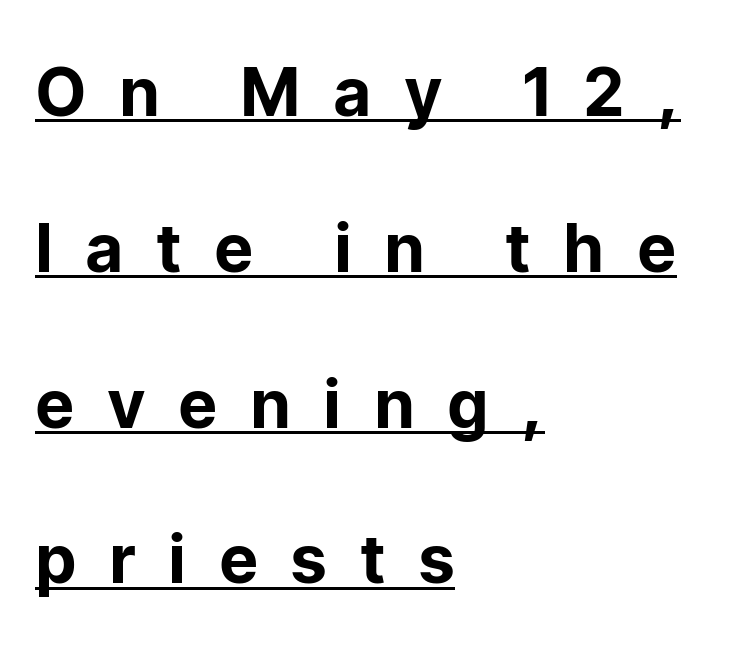
Proportional: the letters do not fall into vertical columns. Note: no serifs on the glyphs. Loose tracking; the words dissolve into strings of separated letters. The block of text is sparse from top to bottom, with ample space between rows.
